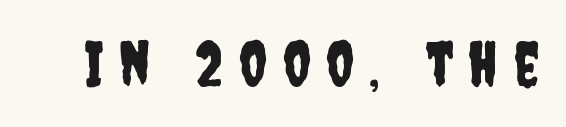
Q: Is the text italic (slanted)? A: No, it is upright.
Q: Is the typeface a serif or a sans-serif typeface? A: Sans-serif.
Q: Is the text underlined? A: No.
Q: Is the spacing between letters normal or unusually wide? A: Unusually wide.
Q: Width (condensed, normal, or wide)? A: Condensed.
Q: Stroke contrast? A: Low.
Q: x-height? A: Large.
Q: Monospaced? A: No.
